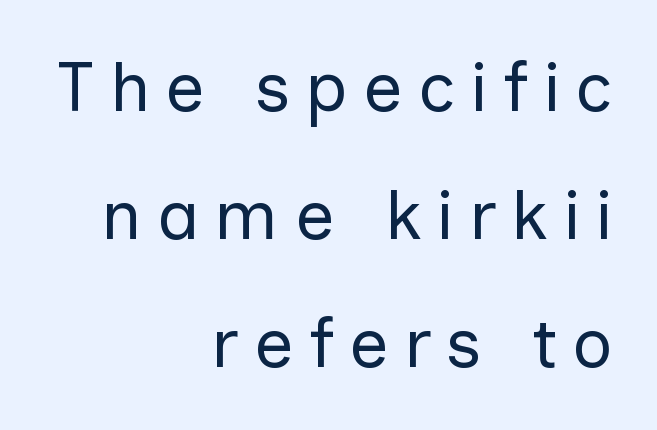
Display-style spreading of the glyphs; the letterfit is very open. Weight: regular or lighter. The lettering stays uniformly vertical, giving the passage a roman look. Reading down the block, your eye finds every line finishing at a fixed right position.
